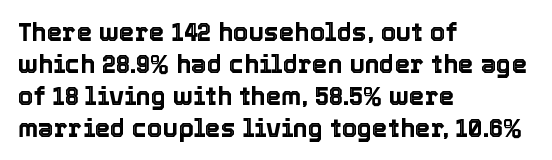
Summary of vertical rhythm: regular, with standard interline spacing. The string is rendered with underlining switched off. This rendering uses left alignment, leaving the right contour irregular. The lettering stays uniformly vertical, giving the passage a roman look. The horizontal fit of the characters is conventional and even.
